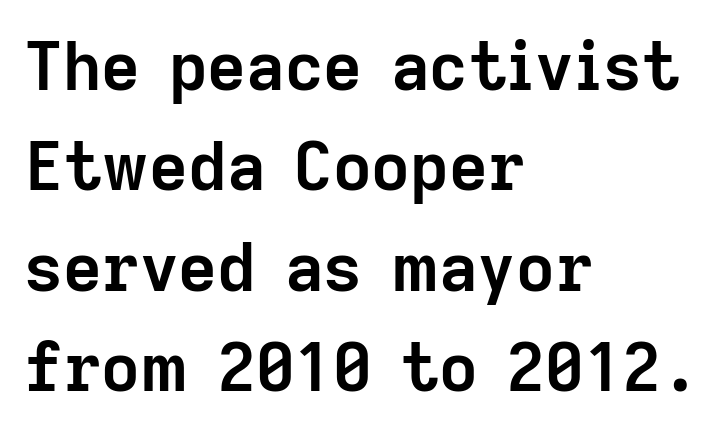
Q: Is the text bold? A: Yes.
Q: Is the text italic (slanted)? A: No, it is upright.
Q: Is the typeface a serif or a sans-serif typeface? A: Sans-serif.
Q: Is the text underlined? A: No.
Q: How is the paragraph aligned? A: Left-aligned.
Q: Is the spacing between letters normal or unusually wide? A: Normal.
Q: Is the spacing between lines tight, normal or loose? A: Normal.
Q: Width (condensed, normal, or wide)? A: Normal.
Q: Stroke contrast? A: Low.
Q: x-height? A: Medium.
Q: Monospaced? A: No.
